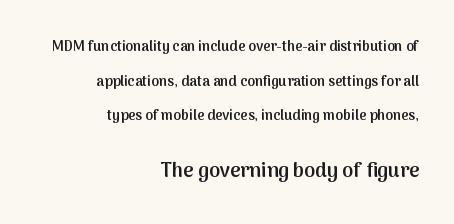
The image shows 20 px text type, upright; set right-aligned, loose line spacing (2.47x), normal letter spacing, not underlined; the second (bottom) block is 1.43x larger.
